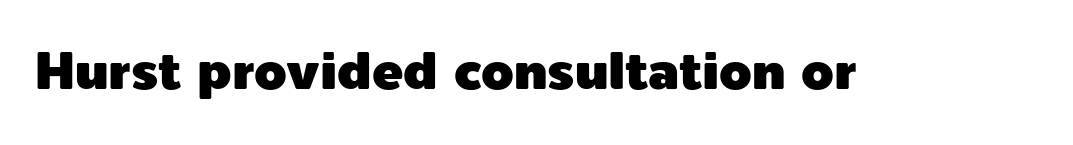
Here the designer chose a conventional face with non-uniform glyph widths. Nothing unusual about the tracking: characters are spaced as the font intends. No feet cap the strokes, marking this as sans-serif type. Italic? Not at all — the glyphs are vertical. The space directly below the letters is spotless.
